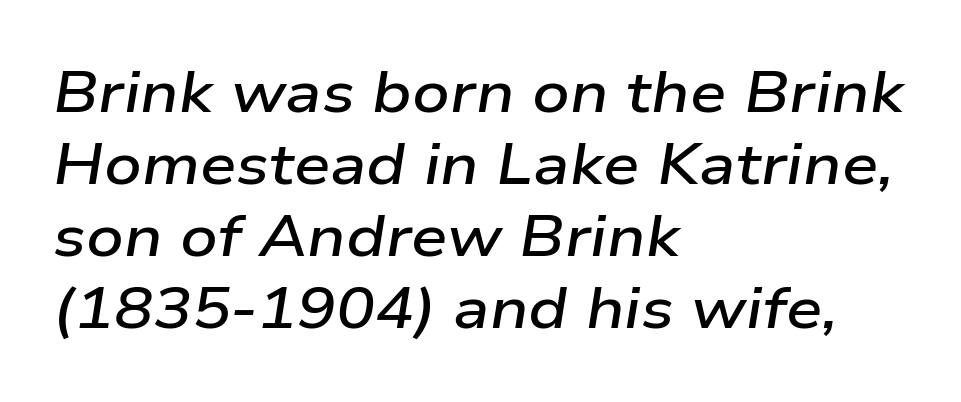
Proportional: the letters do not fall into vertical columns. Honestly, there is no underline to notice here at all. Typeset ragged right — the left edge is the straight one. The passage shown has conventional tracking throughout. Rendered with sloped, italic letterforms. Compared with an ordinary text face, these strokes are moderately heavier — a semibold.
